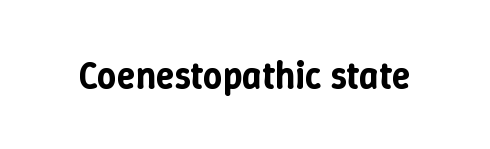
Q: Is the text italic (slanted)? A: No, it is upright.
Q: Is the text underlined? A: No.
Q: Is the spacing between letters normal or unusually wide? A: Normal.
Q: Width (condensed, normal, or wide)? A: Normal.
Q: Stroke contrast? A: Low.
Q: x-height? A: Medium.
Q: Monospaced? A: No.
